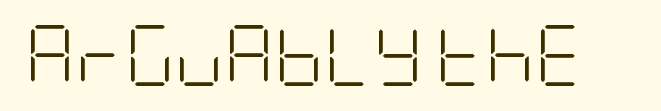
A clean baseline with only descenders dipping below it. The font is comparable to plain body text, perhaps lighter. The axis of the letterforms is exactly vertical. These lines are composed in type without serifs. The letterforms sit shoulder to shoulder at normal distance.
